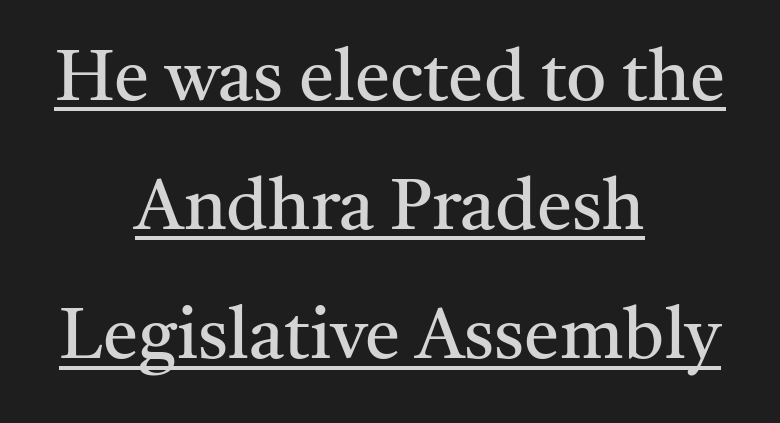
The rag falls on both sides of this text block equally. Is this a sans? No — the strokes have serifs. The font sits on the lighter half of the weight spectrum, regular included. What decoration does the sample have? An underline.
